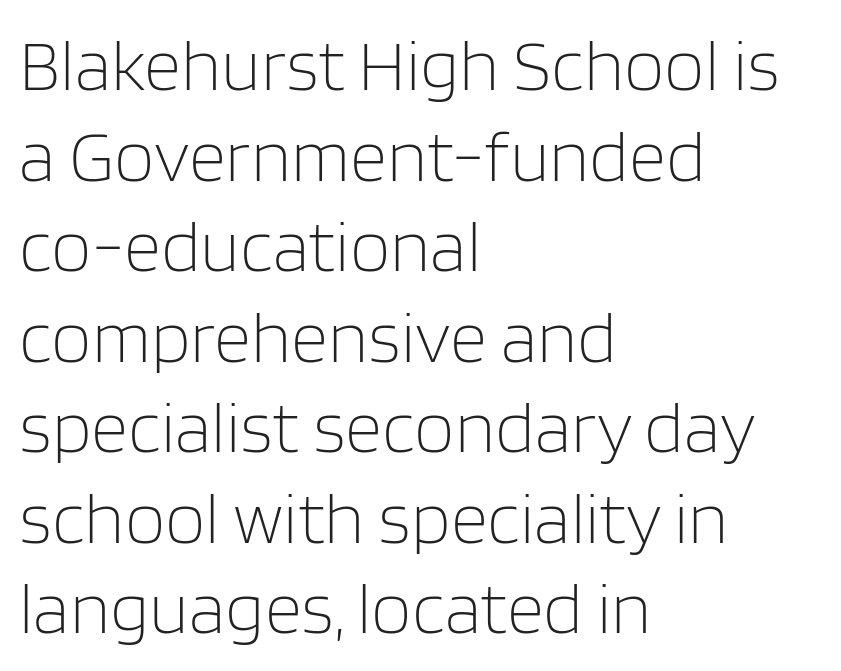
{"serif": "no", "italic": "no", "bold": "no", "weight": "light", "width": "normal", "stroke_contrast": "low", "x_height": "large", "monospaced": "no", "underline": "no", "align": "left", "line_spacing_ratio": 1.24, "letter_spacing": "normal", "letter_spacing_em": 0.0, "glyph_px": 73}
